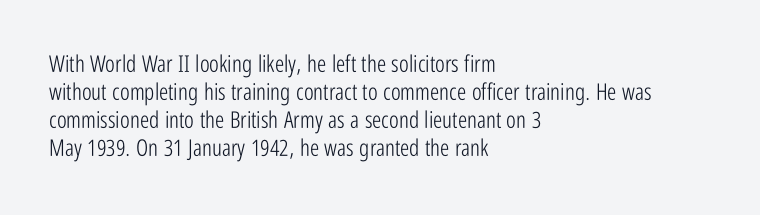
Every stem runs plumb, perpendicular to the baseline. Layout note: lines flush left. Decoration check: the copy has no underline. Short note: letters normally spaced.
